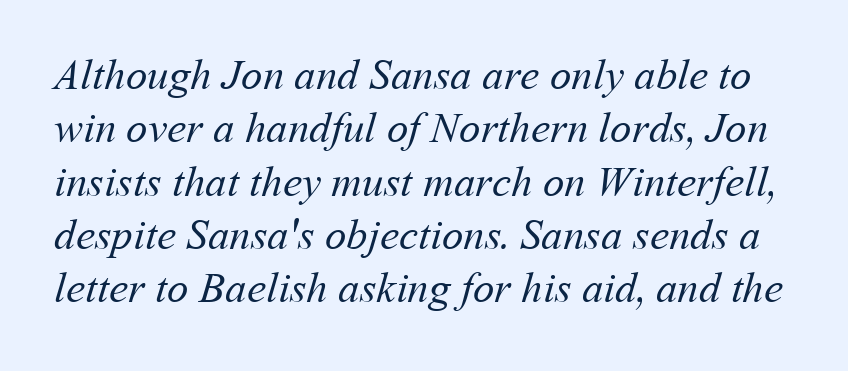
{"bold": "no", "weight": "regular", "width": "normal", "stroke_contrast": "medium", "x_height": "medium", "monospaced": "no", "underline": "no", "line_spacing_ratio": 1.24, "letter_spacing": "normal", "letter_spacing_em": 0.0, "glyph_px": 43}
